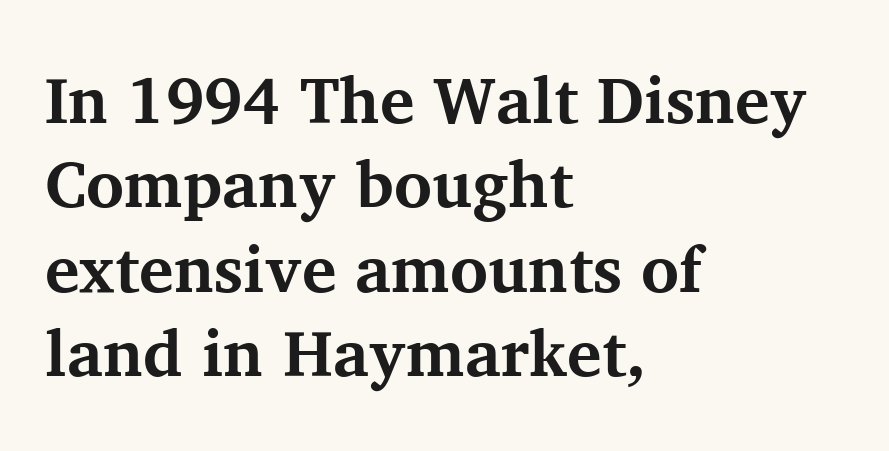
{"serif": "yes", "italic": "no", "bold": "yes", "weight": "bold", "width": "normal", "stroke_contrast": "medium", "x_height": "medium", "monospaced": "no", "underline": "no", "align": "left", "line_spacing": "normal", "line_spacing_ratio": 1.3, "letter_spacing": "normal", "letter_spacing_em": 0.0, "glyph_px": 65}
